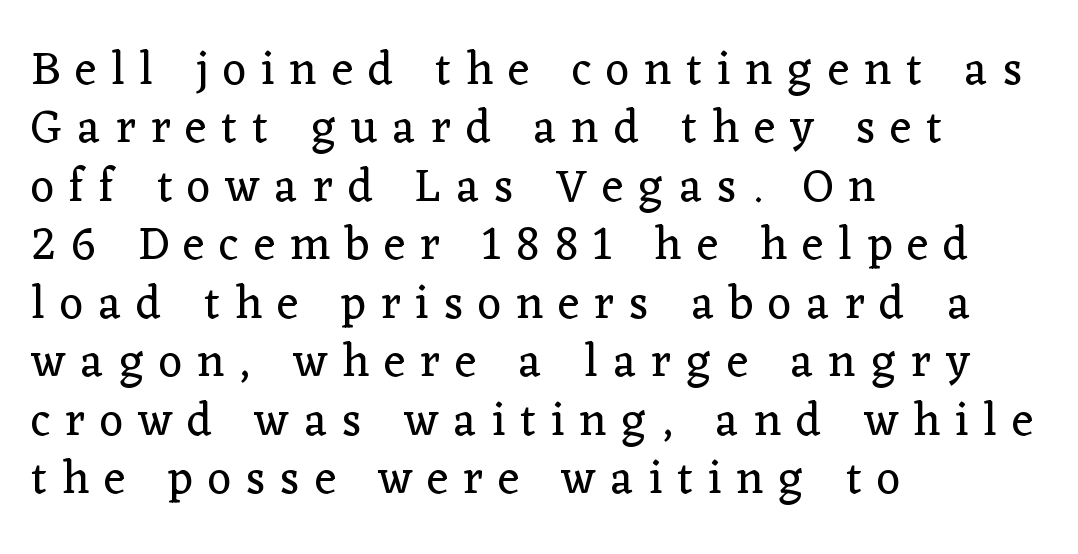
The image shows 46 px regular-weight serif type, upright; set left-aligned, normal line spacing (1.27x), unusually wide letter spacing (+0.33 em), not underlined; low stroke contrast and a medium x-height.
